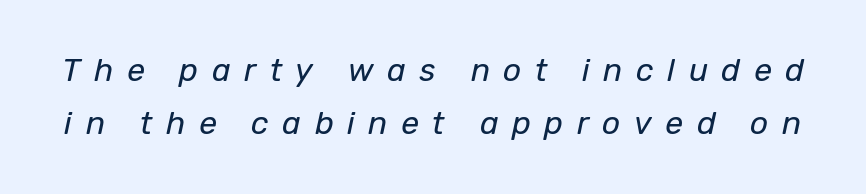
{"italic": "yes", "lean": "right", "slant_degrees": 12, "bold": "no", "weight": "regular", "width": "normal", "stroke_contrast": "low", "x_height": "medium", "monospaced": "no", "underline": "no", "line_spacing": "normal", "line_spacing_ratio": 1.66, "letter_spacing": "wide", "letter_spacing_em": 0.42, "glyph_px": 32}
